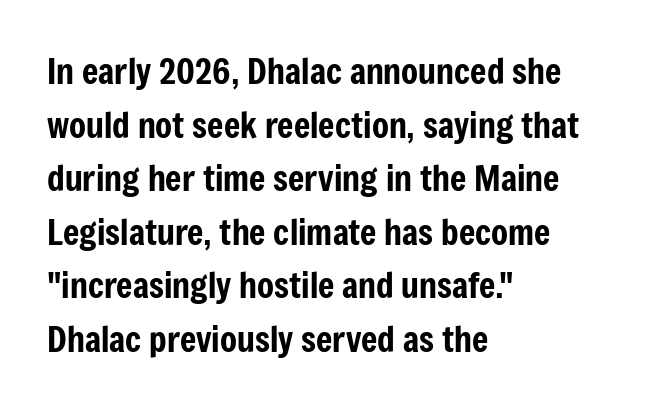
Between one letter and the next there's only the usual sliver of space. A typesetter would call this proportional, since set widths differ per character. Teacher's note: observe the even left margin — that is flush-left alignment. A normal amount of white space separates one row of letters from the next. Each row of text sits above clean, open space.
